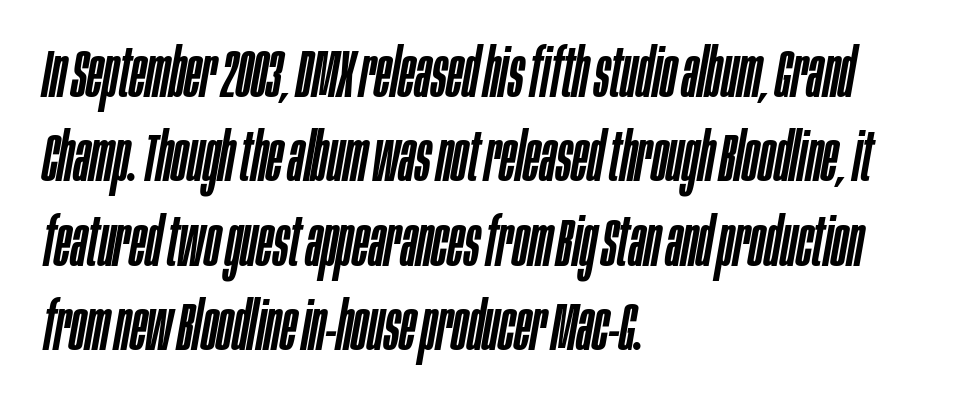
The image shows 67 px condensed type, italic (leaning right); set left-aligned, normal line spacing (1.26x), normal letter spacing, not underlined; low stroke contrast and a large x-height.
